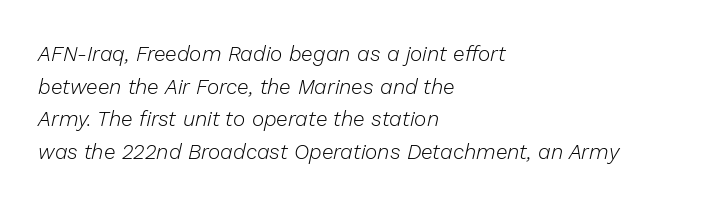
Notice how descenders clear the ascenders below comfortably — that's standard leading. Compared with typical body copy, the letter spacing here is the same. Rendered with sloped, italic letterforms. The zone under the glyphs is completely vacant. The rag falls on the right side of this text block. Stroke thickness stays within the range of a standard reading face or lighter.
